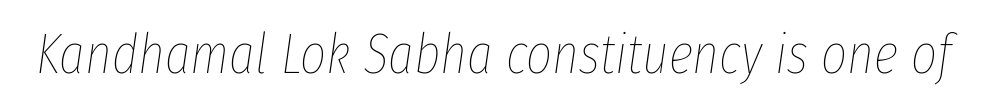
There's an unmistakable incline to the writing here. Nobody drew a line under any word here. Is the stroke heavy? The answer is a plain regular-or-lighter. Do the characters align in a grid? No, the font is proportional. The passage shown has conventional tracking throughout.
